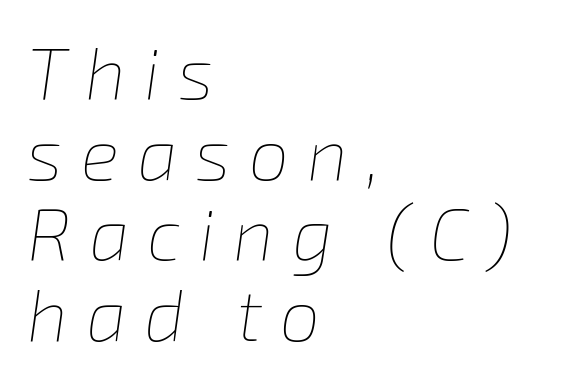
Every row of glyphs begins at an identical x-position on the left. Rows of type sit shoulder to shoulder in the vertical direction. Character widths vary here, with narrow letters taking less room than wide ones. You can tell it's italic because the verticals aren't actually vertical. Nothing heavy about these letters — not bold at all. Spacing between characters has been opened up far beyond the box default.
